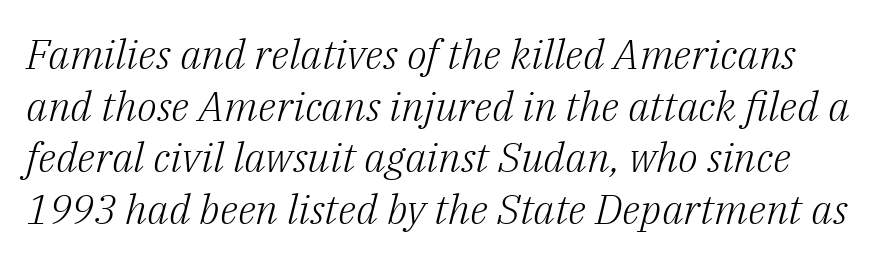
Q: Is the text bold? A: No.
Q: Is the text italic (slanted)? A: Yes, it leans right by about 14 degrees.
Q: Is the typeface a serif or a sans-serif typeface? A: Serif.
Q: Is the text underlined? A: No.
Q: Is the spacing between letters normal or unusually wide? A: Normal.
Q: Is the spacing between lines tight, normal or loose? A: Normal.
Q: Width (condensed, normal, or wide)? A: Normal.
Q: Stroke contrast? A: Low.
Q: x-height? A: Medium.
Q: Monospaced? A: No.
